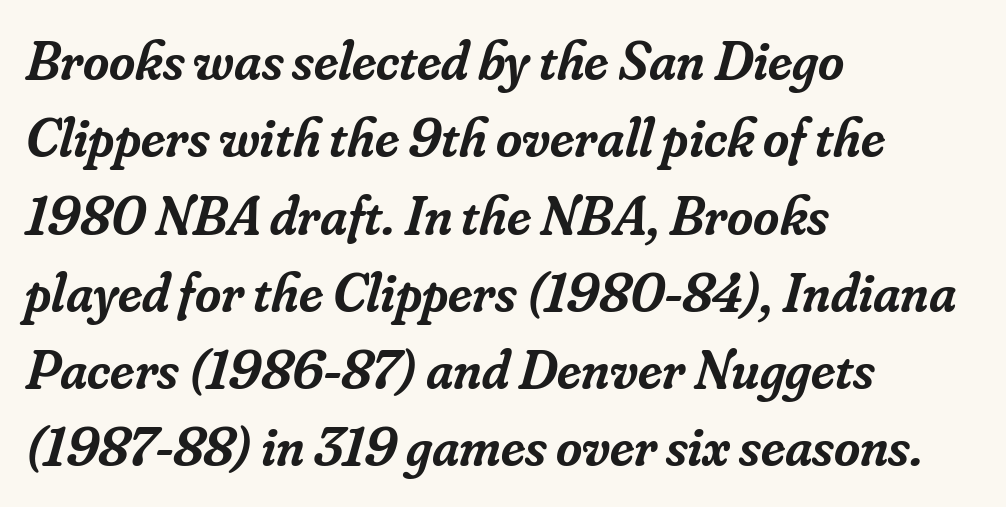
All the whitespace from short lines collects on the right. The letterforms sit shoulder to shoulder at normal distance. A serif font was chosen for this passage. Check under the words: just untouched page. Heft: intermediate — a semibold.
